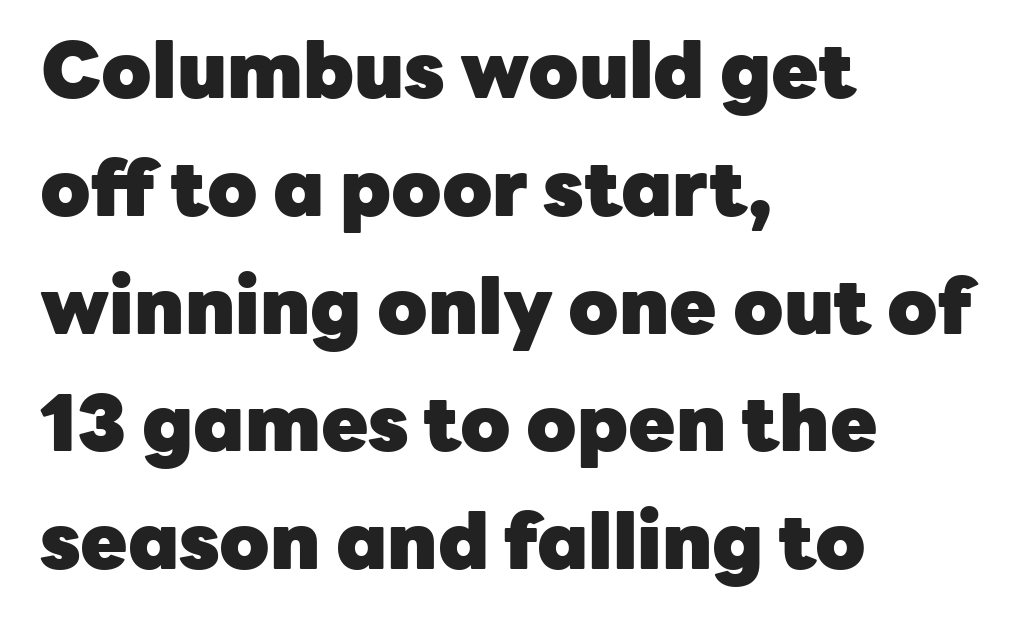
{"serif": "no", "italic": "no", "bold": "yes", "weight": "heavy", "width": "normal", "stroke_contrast": "low", "x_height": "medium", "monospaced": "no", "underline": "no", "align": "left", "line_spacing": "normal", "line_spacing_ratio": 1.53, "letter_spacing": "normal", "letter_spacing_em": 0.0, "glyph_px": 77}
